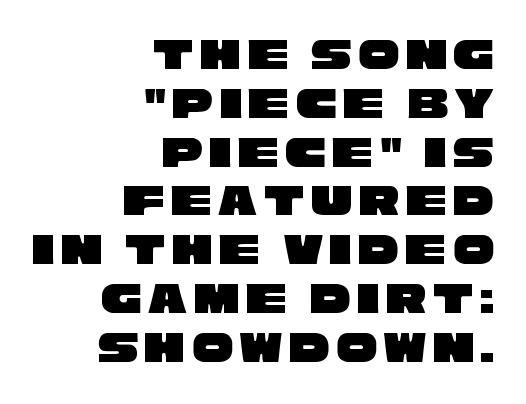
The image shows 46 px wide sans-serif type; set right-aligned, tight line spacing (1.06x), not underlined; low stroke contrast and a large x-height.
